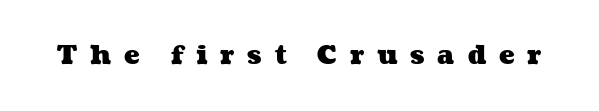
{"bold": "yes", "underline": "no", "letter_spacing": "wide", "letter_spacing_em": 0.49, "glyph_px": 26}
